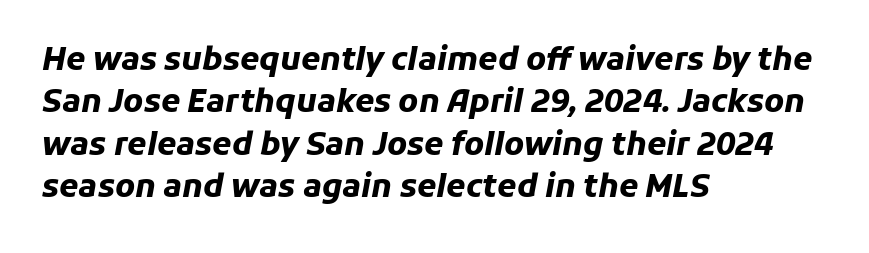
{"italic": "yes", "lean": "right", "slant_degrees": 11, "bold": "yes", "weight": "heavy", "width": "normal", "stroke_contrast": "low", "x_height": "medium", "monospaced": "no", "underline": "no", "align": "left", "line_spacing": "normal", "line_spacing_ratio": 1.37, "letter_spacing": "normal", "letter_spacing_em": 0.0, "glyph_px": 31}
